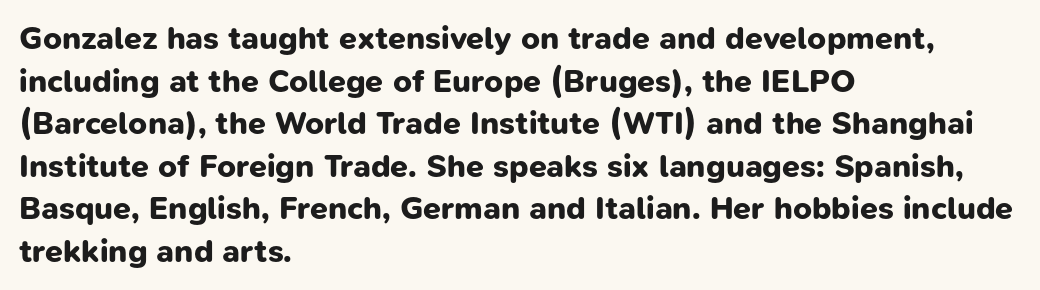
Heft: maximum for text — a bold. Whoever set this chose a conventional vertical rhythm. The typeface chosen for these lines omits serifs. The passage shown has conventional tracking throughout. Only glyphs here, with clear space below each row. Looks like regular typesetting: each glyph gets only the width it needs.
